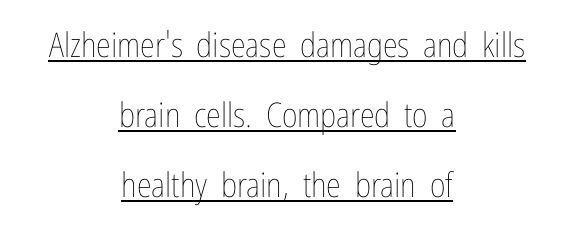
Nobody touched the tracking dial on this one. Notice the wide empty band between every row — that's loose leading. Looks like someone drew a line under every word here. Italic: no, the glyphs are upright roman.
